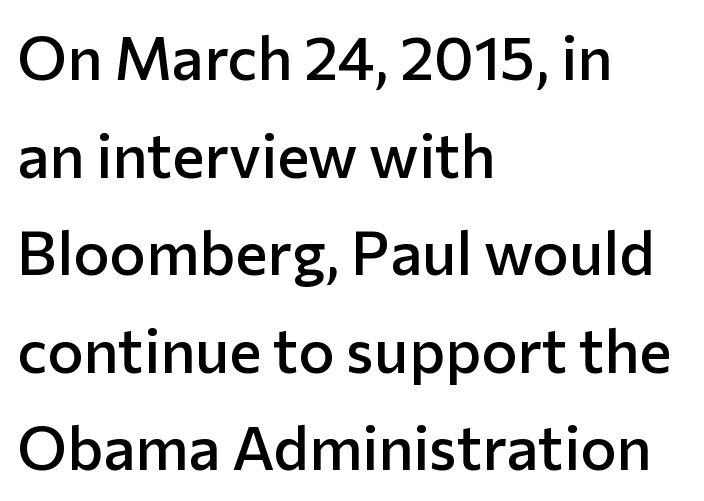
These lines keep a tight, regular rhythm from letter to letter. Is there much room between lines? A standard amount, neither cramped nor airy. Notice how the stems are strictly vertical — no italics here. Has an underline been added? It has not.
